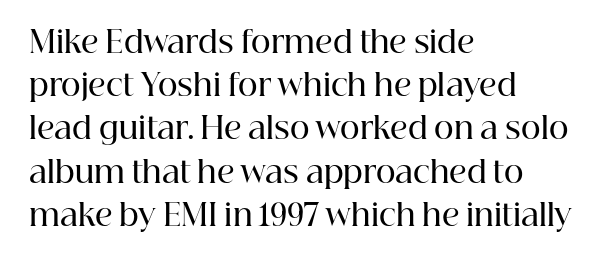
{"serif": "yes", "italic": "no", "bold": "semi", "weight": "semibold", "width": "normal", "stroke_contrast": "high", "x_height": "medium", "monospaced": "no", "underline": "no", "align": "left", "line_spacing": "normal", "line_spacing_ratio": 1.44, "letter_spacing": "normal", "letter_spacing_em": 0.0, "glyph_px": 30}
